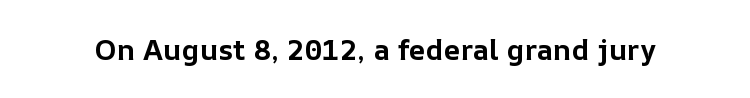
{"italic": "no", "bold": "yes", "weight": "bold", "width": "normal", "stroke_contrast": "low", "x_height": "medium", "monospaced": "no", "underline": "no", "letter_spacing": "normal", "letter_spacing_em": 0.0, "glyph_px": 29}
